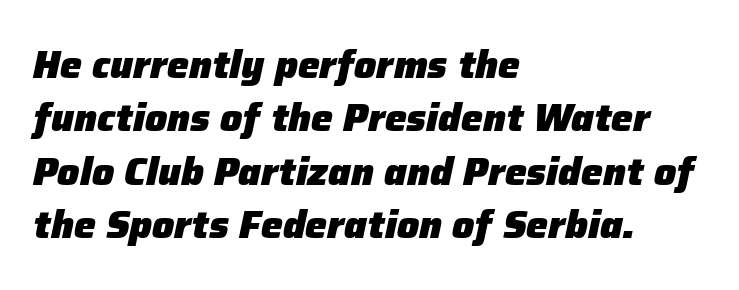
Q: Is the text bold? A: Yes.
Q: Is the text italic (slanted)? A: Yes, it leans right by about 12 degrees.
Q: Is the text underlined? A: No.
Q: How is the paragraph aligned? A: Left-aligned.
Q: Is the spacing between letters normal or unusually wide? A: Normal.
Q: Is the spacing between lines tight, normal or loose? A: Normal.
Q: Width (condensed, normal, or wide)? A: Normal.
Q: Stroke contrast? A: Low.
Q: x-height? A: Medium.
Q: Monospaced? A: No.
